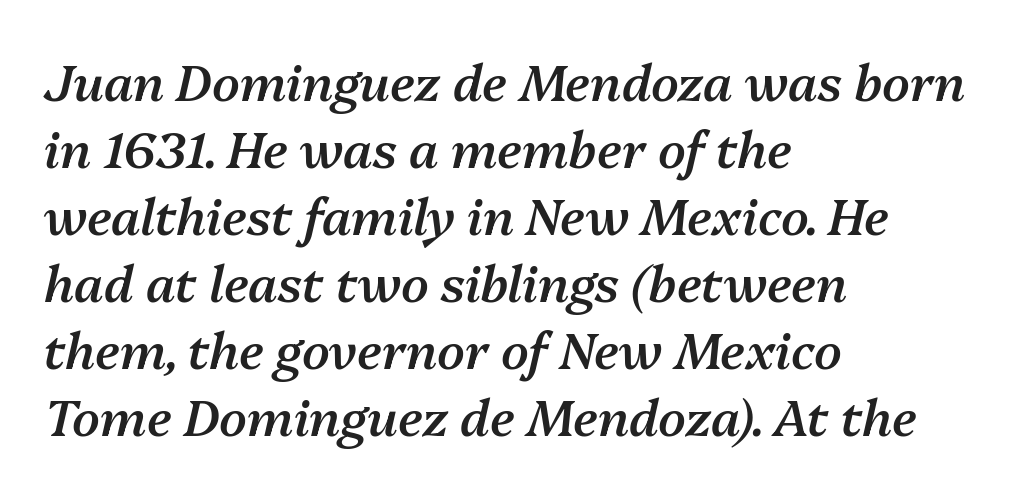
{"italic": "yes", "lean": "right", "slant_degrees": 13, "bold": "semi", "weight": "semibold", "width": "normal", "stroke_contrast": "medium", "x_height": "medium", "monospaced": "no", "underline": "no", "align": "left", "line_spacing": "normal", "line_spacing_ratio": 1.34, "letter_spacing": "normal", "letter_spacing_em": 0.0, "glyph_px": 50}
